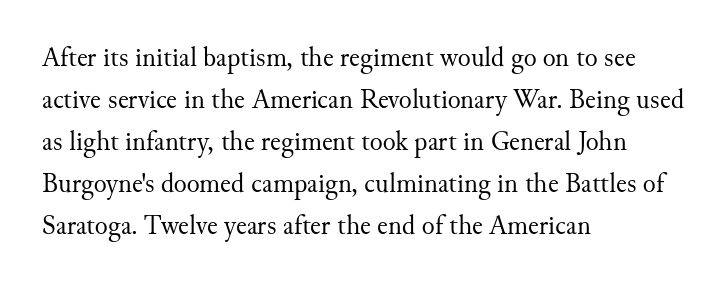
The image shows 27 px text type, upright; set left-aligned, normal line spacing (1.56x), normal letter spacing, not underlined.
